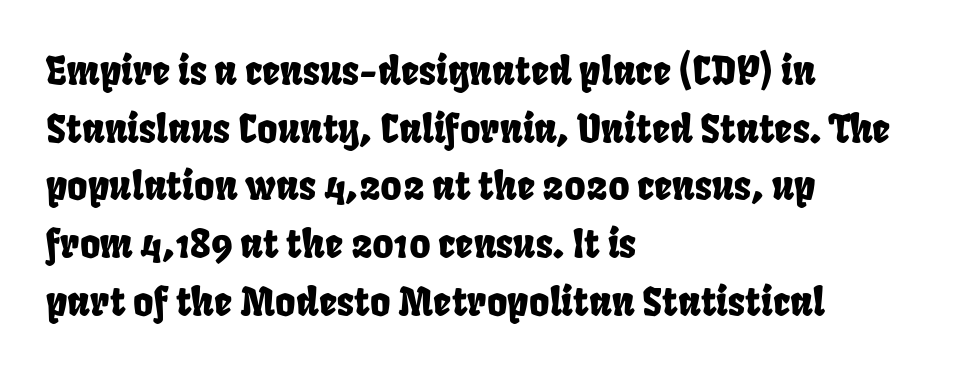
The image shows 39 px condensed sans-serif type; set left-aligned, normal line spacing (1.48x), normal letter spacing, not underlined; low stroke contrast and a large x-height.
